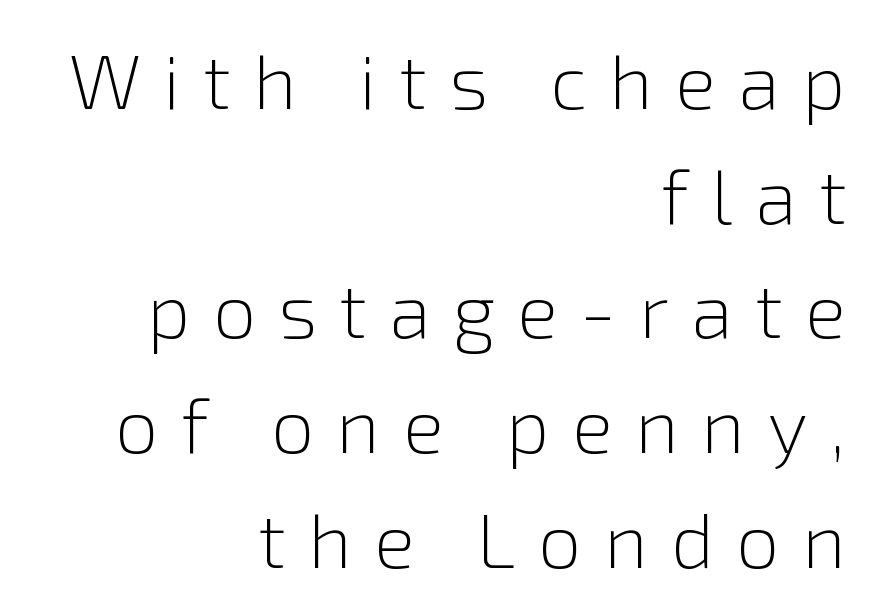
The image shows 77 px light sans-serif type, upright; set right-aligned, normal line spacing (1.49x), unusually wide letter spacing (+0.29 em), not underlined; low stroke contrast and a medium x-height.
